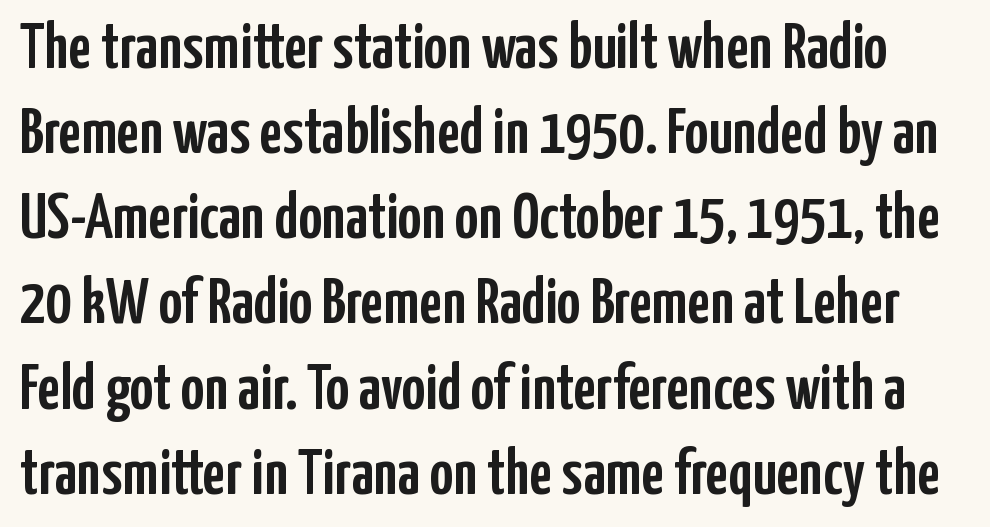
What stands out about the letter spacing? Nothing — it is the standard amount. The foot of each line stays bare and open. Varying glyph widths throughout — classic text-font behaviour. Line spacing here is normal. Unlike a traditional serif, this face leaves its strokes unadorned. Characters remain perfectly vertical along every line.
